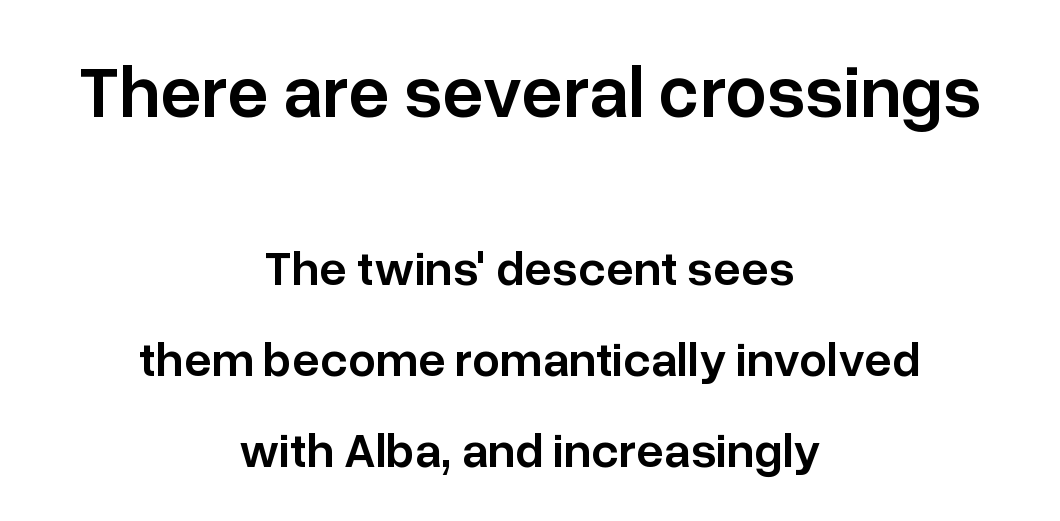
Q: Is the text bold? A: Semi-bold.
Q: Is the text italic (slanted)? A: No, it is upright.
Q: Is the typeface a serif or a sans-serif typeface? A: Sans-serif.
Q: Is the text underlined? A: No.
Q: How is the paragraph aligned? A: Centered.
Q: Is the spacing between letters normal or unusually wide? A: Normal.
Q: Which block of text is set in a larger size, the first (top) or the second (bottom)? A: The first (top) one.
Q: Width (condensed, normal, or wide)? A: Normal.
Q: Stroke contrast? A: Low.
Q: x-height? A: Medium.
Q: Monospaced? A: No.
